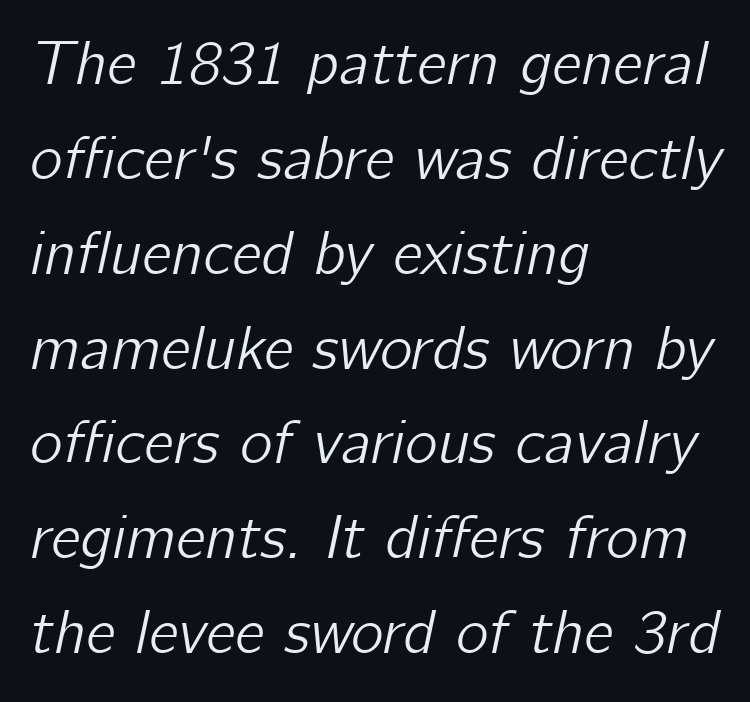
{"italic": "yes", "lean": "right", "slant_degrees": 12, "width": "normal", "stroke_contrast": "low", "x_height": "medium", "monospaced": "no", "underline": "no", "align": "left", "line_spacing": "normal", "line_spacing_ratio": 1.53, "letter_spacing": "normal", "letter_spacing_em": 0.0, "glyph_px": 62}
